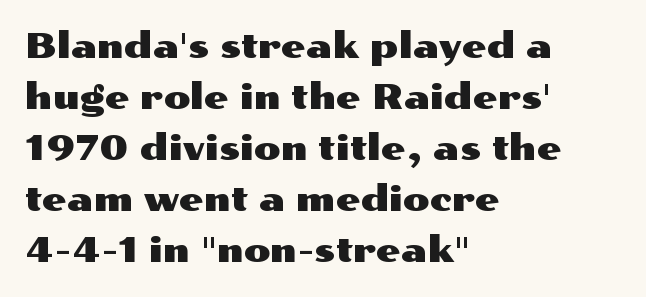
{"serif": "no", "italic": "no", "width": "wide", "stroke_contrast": "medium", "x_height": "medium", "monospaced": "no", "underline": "no", "align": "left", "line_spacing": "normal", "line_spacing_ratio": 1.46, "letter_spacing": "normal", "letter_spacing_em": 0.0, "glyph_px": 35}
